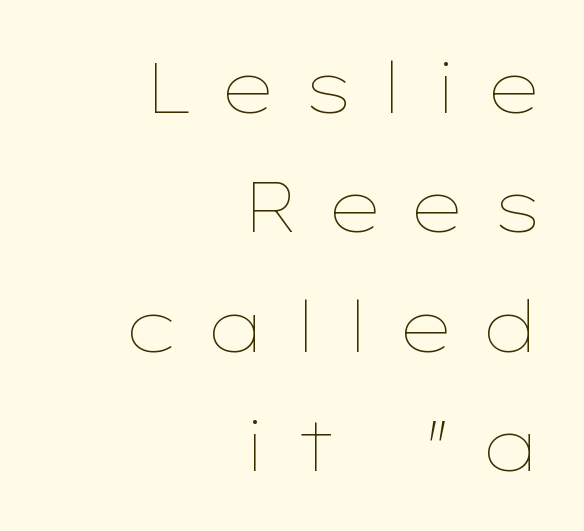
{"italic": "no", "bold": "no", "weight": "thin", "width": "wide", "stroke_contrast": "low", "x_height": "medium", "monospaced": "no", "underline": "no", "align": "right", "line_spacing": "normal", "line_spacing_ratio": 1.68, "letter_spacing": "wide", "letter_spacing_em": 0.37, "glyph_px": 71}
